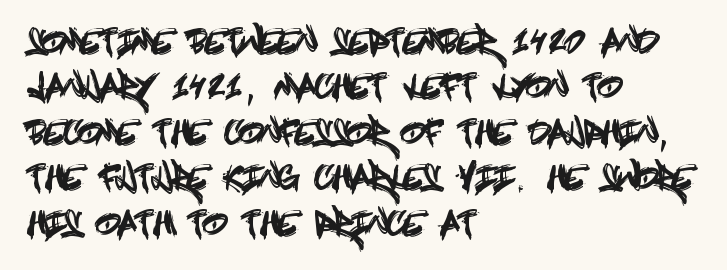
Q: Is the text italic (slanted)? A: Yes.
Q: Is the typeface a serif or a sans-serif typeface? A: Sans-serif.
Q: Is the text underlined? A: No.
Q: How is the paragraph aligned? A: Left-aligned.
Q: Is the spacing between letters normal or unusually wide? A: Normal.
Q: Is the spacing between lines tight, normal or loose? A: Normal.
Q: Width (condensed, normal, or wide)? A: Condensed.
Q: x-height? A: Large.
